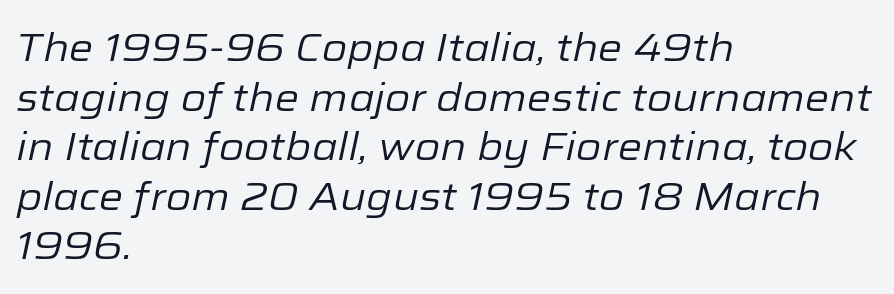
Q: Is the text bold? A: No.
Q: Is the text italic (slanted)? A: Yes, it leans right by about 12 degrees.
Q: Is the text underlined? A: No.
Q: How is the paragraph aligned? A: Left-aligned.
Q: Is the spacing between letters normal or unusually wide? A: Normal.
Q: Is the spacing between lines tight, normal or loose? A: Normal.
Q: Width (condensed, normal, or wide)? A: Normal.
Q: Stroke contrast? A: Low.
Q: x-height? A: Medium.
Q: Monospaced? A: No.
